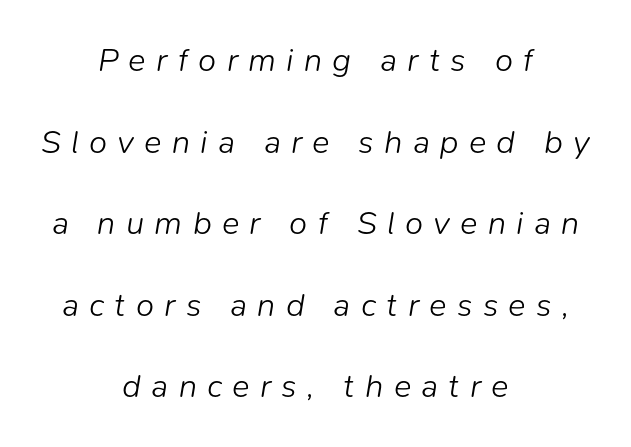
Q: Is the text bold? A: No.
Q: Is the text italic (slanted)? A: Yes, it leans right by about 9 degrees.
Q: Is the text underlined? A: No.
Q: How is the paragraph aligned? A: Centered.
Q: Is the spacing between letters normal or unusually wide? A: Unusually wide.
Q: Is the spacing between lines tight, normal or loose? A: Loose.
Q: Width (condensed, normal, or wide)? A: Normal.
Q: Stroke contrast? A: Low.
Q: x-height? A: Medium.
Q: Monospaced? A: No.
